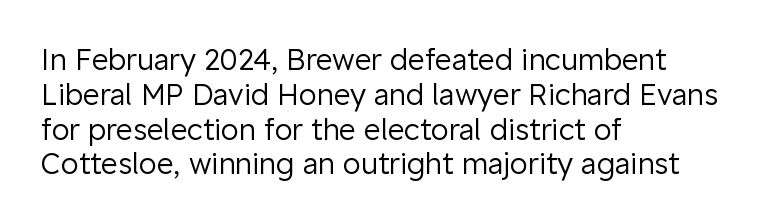
The image shows 29 px regular-weight sans-serif type, upright; set left-aligned, line spacing 1.2x, normal letter spacing, not underlined; low stroke contrast and a medium x-height.
